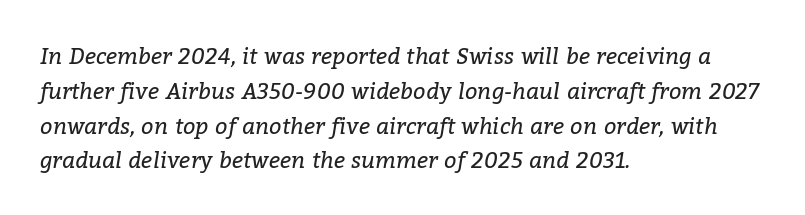
Underlining? Definitely not there. This sample uses an oblique cut, with every glyph tilted off the vertical. A student would call this left alignment; a typographer would say flush left, rag right. Does the leading feel generous? No, just average.
